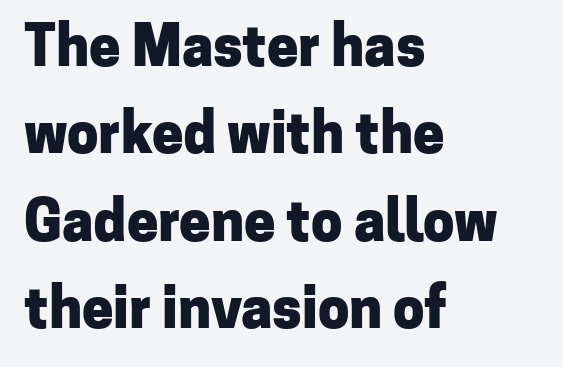
The image shows 56 px heavy sans-serif type, upright; set left-aligned, normal line spacing (1.56x), normal letter spacing, not underlined; low stroke contrast and a medium x-height.
